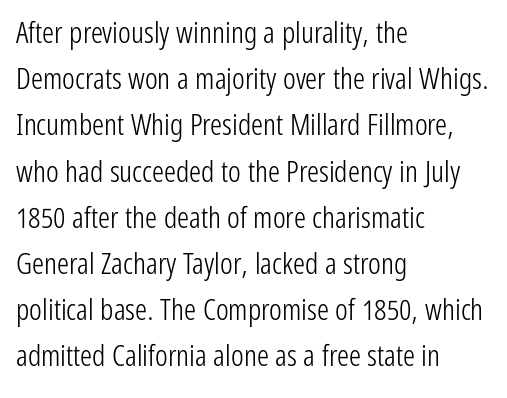
The image shows 30 px light, condensed sans-serif type, upright; set left-aligned, normal line spacing (1.54x), normal letter spacing, not underlined; low stroke contrast and a medium x-height.
